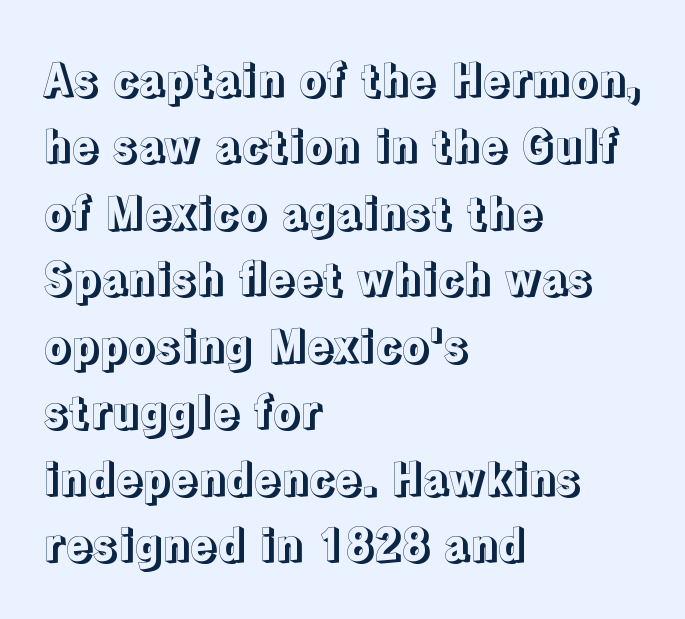
The image shows 44 px text type, upright; set left-aligned, normal line spacing (1.51x), normal letter spacing, not underlined; a medium x-height.
